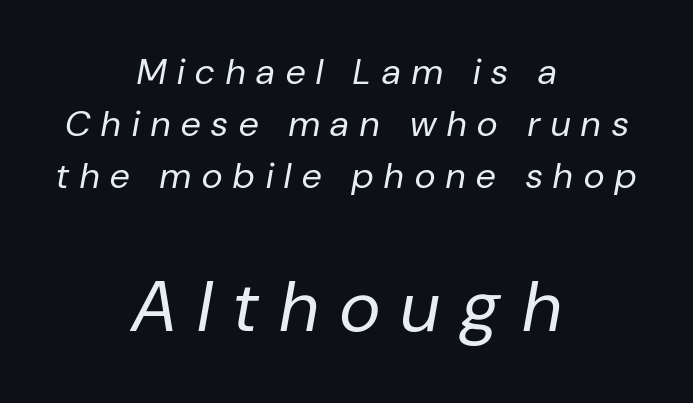
The image shows 71 px regular-weight type, italic (leaning right); set centered, normal line spacing (1.44x), unusually wide letter spacing (+0.31 em), not underlined; the second (bottom) block is 1.97x larger; low stroke contrast and a medium x-height.
